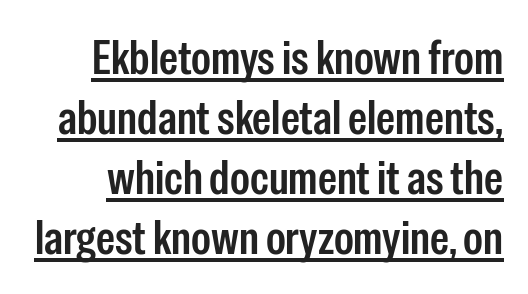
The image shows 48 px semibold, condensed sans-serif type, upright; set normal line spacing (1.25x), normal letter spacing, underlined; low stroke contrast and a medium x-height.
